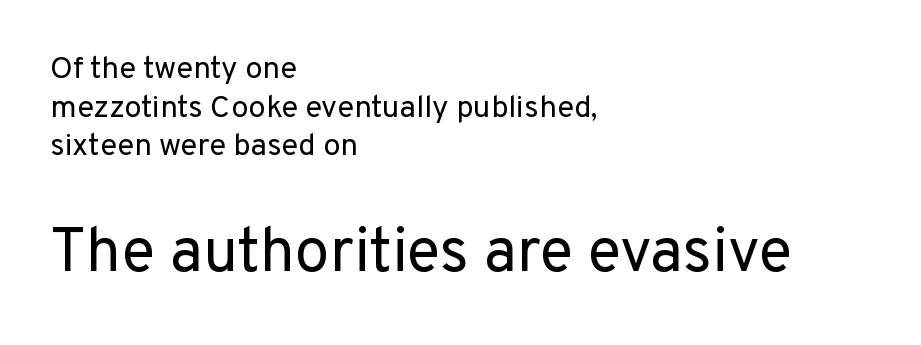
{"serif": "no", "italic": "no", "bold": "no", "weight": "regular", "width": "normal", "stroke_contrast": "low", "x_height": "medium", "monospaced": "no", "underline": "no", "align": "left", "line_spacing": "normal", "line_spacing_ratio": 1.25, "letter_spacing": "normal", "letter_spacing_em": 0.0, "larger_block": "second", "size_ratio": 2.0, "glyph_px": 62}
